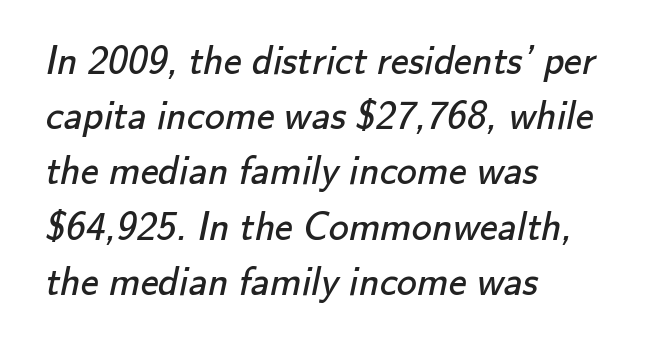
Q: Is the text bold? A: No.
Q: Is the typeface a serif or a sans-serif typeface? A: Sans-serif.
Q: Is the text underlined? A: No.
Q: How is the paragraph aligned? A: Left-aligned.
Q: Is the spacing between letters normal or unusually wide? A: Normal.
Q: Is the spacing between lines tight, normal or loose? A: Normal.
Q: Width (condensed, normal, or wide)? A: Normal.
Q: Stroke contrast? A: Low.
Q: x-height? A: Small.
Q: Monospaced? A: No.
